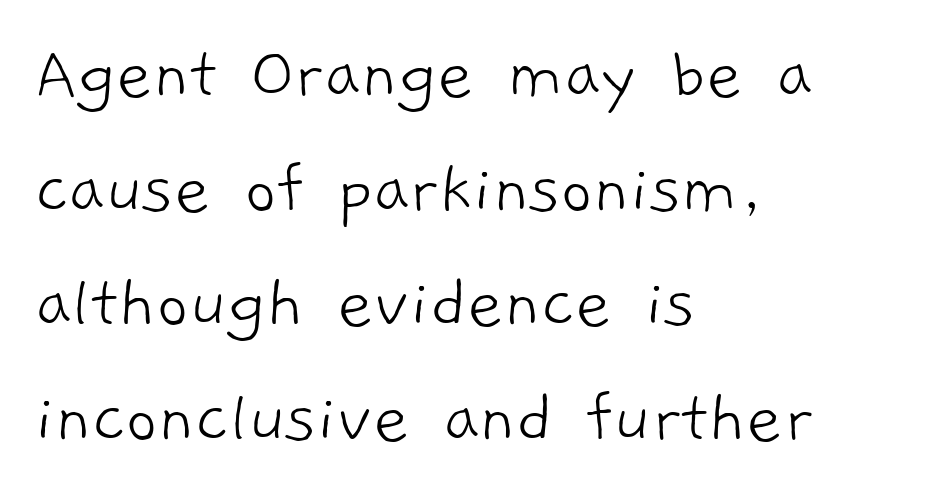
{"serif": "no", "bold": "no", "weight": "light", "width": "normal", "stroke_contrast": "low", "x_height": "medium", "monospaced": "no", "underline": "no", "align": "left", "line_spacing": "normal", "line_spacing_ratio": 1.47, "letter_spacing": "normal", "letter_spacing_em": 0.0, "glyph_px": 78}
